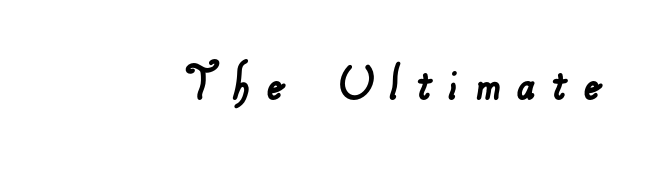
The image shows 57 px sans-serif type; set right-aligned, unusually wide letter spacing (+0.27 em), not underlined; low stroke contrast and a small x-height.
